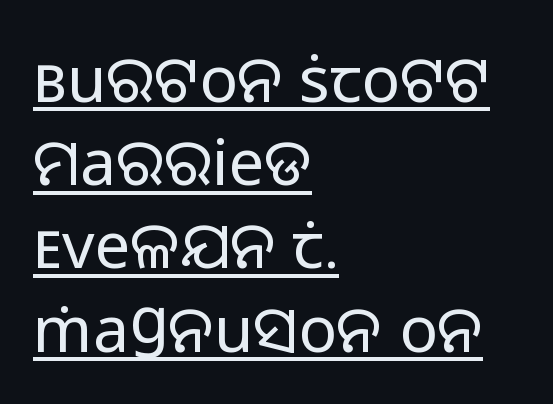
{"serif": "no", "italic": "no", "bold": "no", "weight": "regular", "width": "normal", "stroke_contrast": "low", "x_height": "medium", "monospaced": "no", "underline": "yes", "align": "left", "line_spacing": "normal", "line_spacing_ratio": 1.3, "letter_spacing": "normal", "letter_spacing_em": 0.0, "glyph_px": 64}
